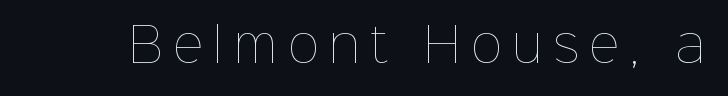
The image shows 47 px thin type, upright; set unusually wide letter spacing (+0.23 em), not underlined; low stroke contrast and a medium x-height.
